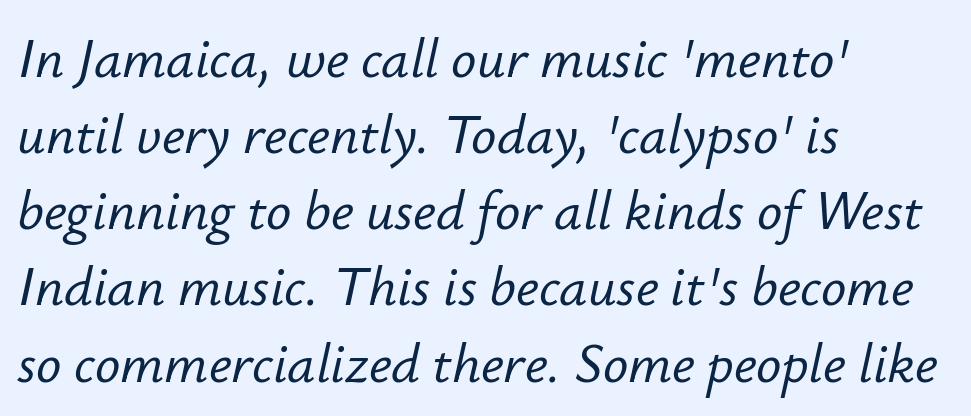
Q: Is the text italic (slanted)? A: Yes, it leans right by about 12 degrees.
Q: Is the text underlined? A: No.
Q: How is the paragraph aligned? A: Left-aligned.
Q: Is the spacing between letters normal or unusually wide? A: Normal.
Q: Is the spacing between lines tight, normal or loose? A: Normal.
Q: Width (condensed, normal, or wide)? A: Normal.
Q: Stroke contrast? A: Low.
Q: x-height? A: Small.
Q: Monospaced? A: No.
